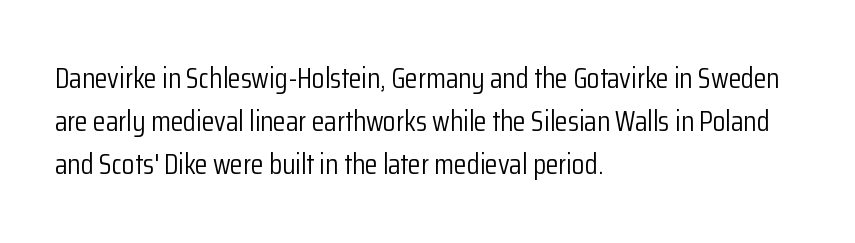
The gaps between neighbouring characters are ordinary and unremarkable. The specimen reads as upright at a glance. The cut favours lightness, reaching ordinary text weight at its darkest. The letters advance in unequal steps, a hallmark of proportional type.
